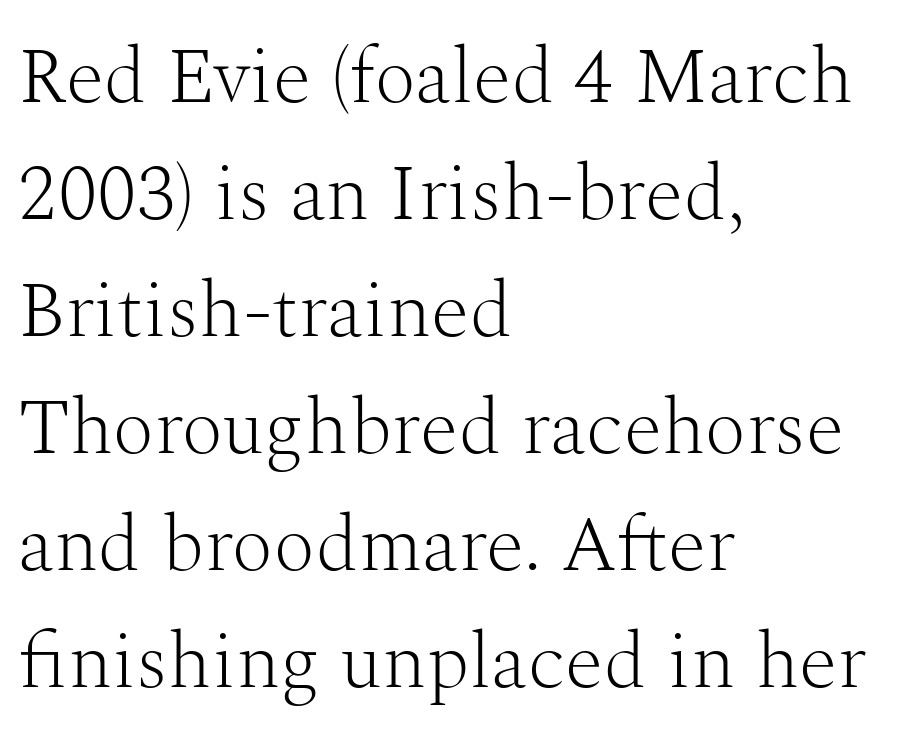
{"serif": "yes", "italic": "no", "bold": "no", "weight": "light", "width": "normal", "stroke_contrast": "medium", "x_height": "medium", "monospaced": "no", "underline": "no", "align": "left", "line_spacing": "normal", "line_spacing_ratio": 1.48, "letter_spacing": "normal", "letter_spacing_em": 0.0, "glyph_px": 79}
